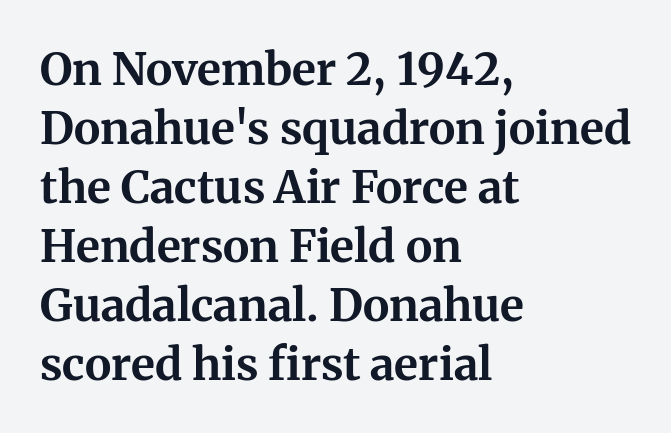
The image shows 45 px bold serif type, upright; set left-aligned, normal line spacing (1.31x), normal letter spacing, not underlined; medium stroke contrast and a medium x-height.
